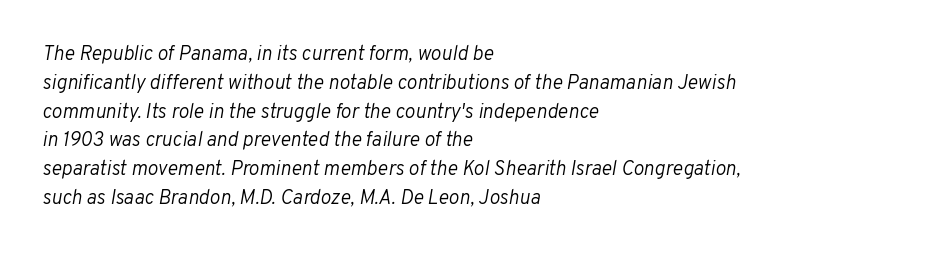
Q: Is the text bold? A: No.
Q: Is the text italic (slanted)? A: Yes, it leans right by about 10 degrees.
Q: Is the text underlined? A: No.
Q: How is the paragraph aligned? A: Left-aligned.
Q: Is the spacing between letters normal or unusually wide? A: Normal.
Q: Is the spacing between lines tight, normal or loose? A: Normal.
